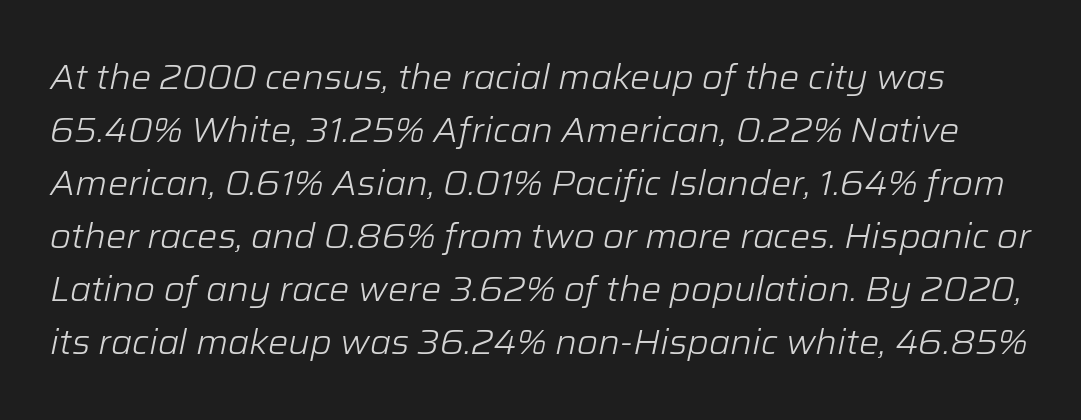
{"italic": "yes", "lean": "right", "slant_degrees": 12, "bold": "no", "weight": "light", "width": "normal", "stroke_contrast": "low", "x_height": "medium", "monospaced": "no", "underline": "no", "line_spacing": "normal", "line_spacing_ratio": 1.56, "letter_spacing": "normal", "letter_spacing_em": 0.0, "glyph_px": 34}
